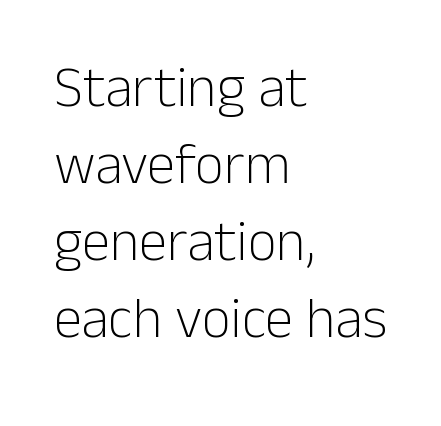
The image shows 57 px light sans-serif type, upright; set left-aligned, normal line spacing (1.35x), normal letter spacing, not underlined; low stroke contrast and a medium x-height.
